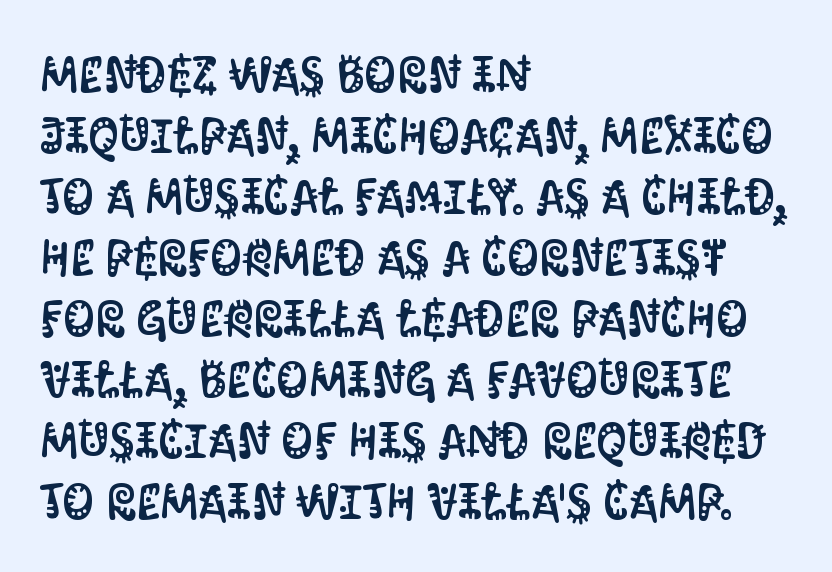
Q: Is the text italic (slanted)? A: No, it is upright.
Q: Is the typeface a serif or a sans-serif typeface? A: Sans-serif.
Q: Is the text underlined? A: No.
Q: How is the paragraph aligned? A: Left-aligned.
Q: Is the spacing between letters normal or unusually wide? A: Normal.
Q: Width (condensed, normal, or wide)? A: Condensed.
Q: Stroke contrast? A: Medium.
Q: x-height? A: Large.
Q: Monospaced? A: No.
